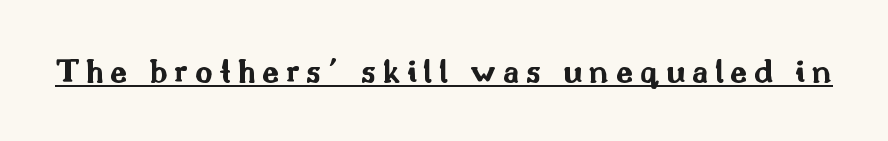
The image shows 34 px bold, wide sans-serif type, upright; set unusually wide letter spacing (+0.2 em), underlined; medium stroke contrast and a small x-height.
